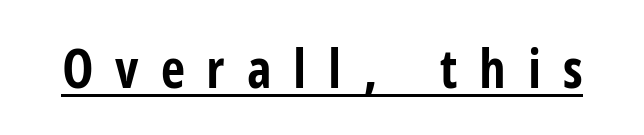
{"serif": "no", "italic": "no", "bold": "yes", "weight": "bold", "width": "condensed", "stroke_contrast": "low", "x_height": "medium", "monospaced": "no", "underline": "yes", "letter_spacing": "wide", "letter_spacing_em": 0.41, "glyph_px": 53}
